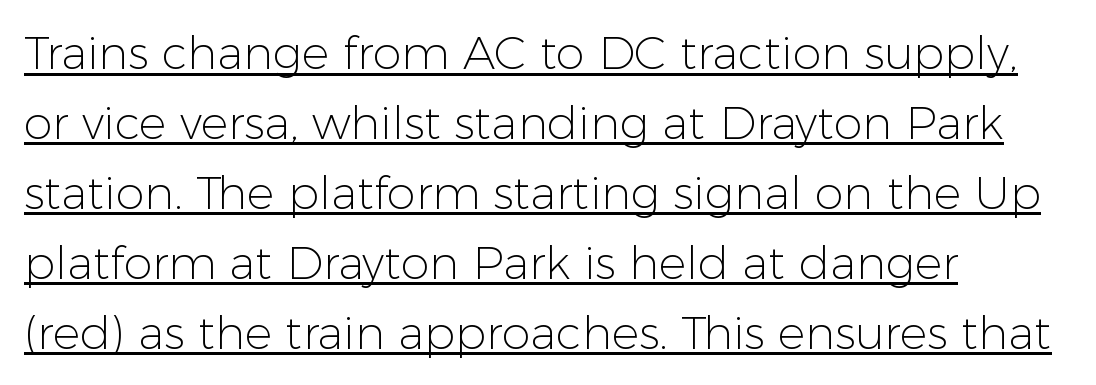
Q: Is the text bold? A: No.
Q: Is the text italic (slanted)? A: No, it is upright.
Q: Is the typeface a serif or a sans-serif typeface? A: Sans-serif.
Q: Is the text underlined? A: Yes.
Q: How is the paragraph aligned? A: Left-aligned.
Q: Is the spacing between letters normal or unusually wide? A: Normal.
Q: Is the spacing between lines tight, normal or loose? A: Normal.
Q: Width (condensed, normal, or wide)? A: Normal.
Q: Stroke contrast? A: Low.
Q: x-height? A: Medium.
Q: Monospaced? A: No.
